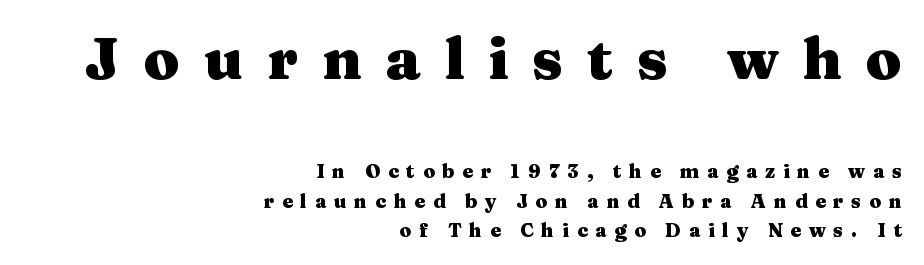
Compared with an ordinary text face, these strokes are far heavier — a full bold. The glyphs in this specimen are seriffed. If you measured baseline to baseline, you'd find a middling distance. Casual observation: everything's shoved over to the right. Is this a fixed-width face? No — the glyphs have proportional, varying widths.
